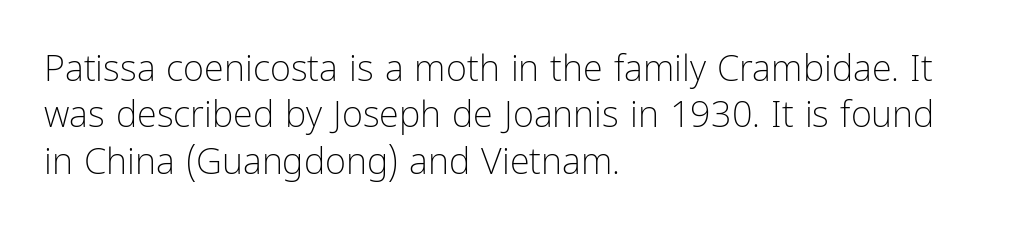
The image shows 36 px light, condensed sans-serif type, upright; set left-aligned, normal line spacing (1.29x), normal letter spacing, not underlined; low stroke contrast and a medium x-height.
